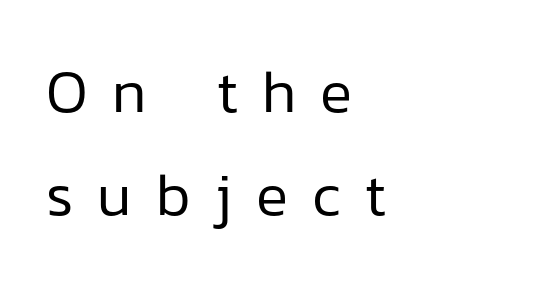
Q: Is the text bold? A: No.
Q: Is the text italic (slanted)? A: No, it is upright.
Q: Is the typeface a serif or a sans-serif typeface? A: Sans-serif.
Q: Is the text underlined? A: No.
Q: How is the paragraph aligned? A: Left-aligned.
Q: Is the spacing between letters normal or unusually wide? A: Unusually wide.
Q: Width (condensed, normal, or wide)? A: Normal.
Q: Stroke contrast? A: Low.
Q: x-height? A: Medium.
Q: Monospaced? A: No.
